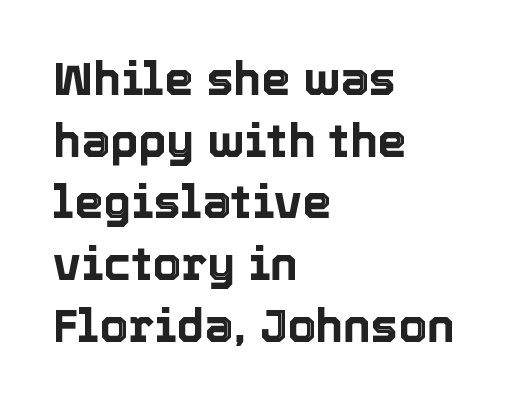
Q: Is the text italic (slanted)? A: No, it is upright.
Q: Is the text underlined? A: No.
Q: How is the paragraph aligned? A: Left-aligned.
Q: Is the spacing between letters normal or unusually wide? A: Normal.
Q: Is the spacing between lines tight, normal or loose? A: Normal.
Q: Width (condensed, normal, or wide)? A: Normal.
Q: x-height? A: Medium.
Q: Monospaced? A: No.
